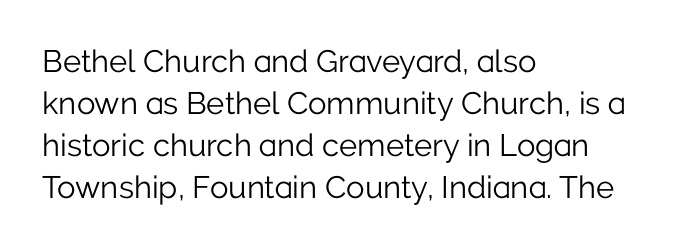
Q: Is the text bold? A: No.
Q: Is the text italic (slanted)? A: No, it is upright.
Q: Is the typeface a serif or a sans-serif typeface? A: Sans-serif.
Q: Is the text underlined? A: No.
Q: How is the paragraph aligned? A: Left-aligned.
Q: Is the spacing between letters normal or unusually wide? A: Normal.
Q: Is the spacing between lines tight, normal or loose? A: Normal.
Q: Width (condensed, normal, or wide)? A: Normal.
Q: Stroke contrast? A: Low.
Q: x-height? A: Medium.
Q: Monospaced? A: No.
